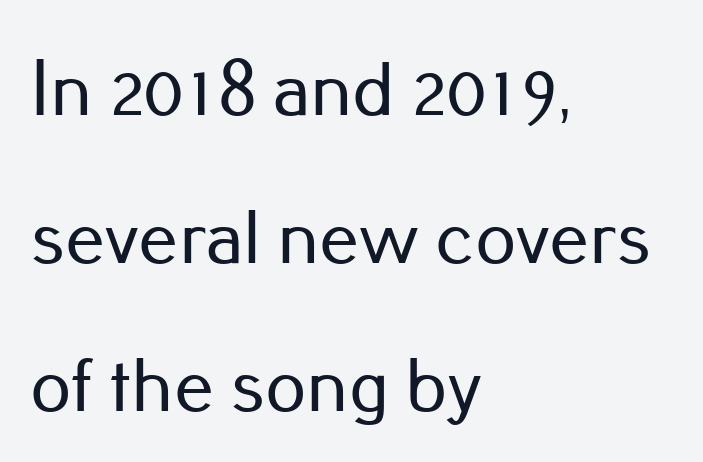
The image shows 80 px sans-serif type, upright; set left-aligned, line spacing 1.85x, normal letter spacing, not underlined; low stroke contrast and a small x-height.
